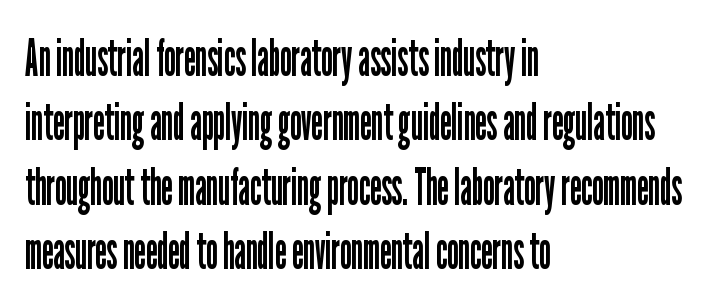
The image shows 52 px regular-weight, condensed sans-serif type, upright; set left-aligned, line spacing 1.24x, normal letter spacing, not underlined; low stroke contrast and a medium x-height.
